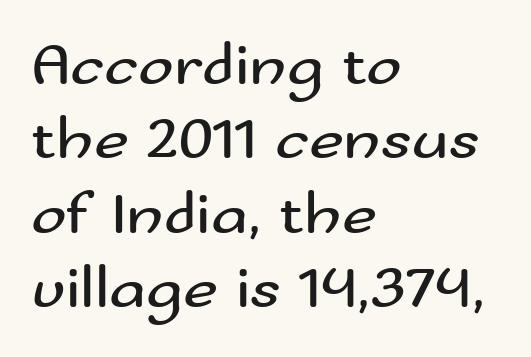
Q: Is the text bold? A: No.
Q: Is the text italic (slanted)? A: No, it is upright.
Q: Is the typeface a serif or a sans-serif typeface? A: Sans-serif.
Q: Is the text underlined? A: No.
Q: How is the paragraph aligned? A: Left-aligned.
Q: Is the spacing between letters normal or unusually wide? A: Normal.
Q: Width (condensed, normal, or wide)? A: Wide.
Q: Stroke contrast? A: Medium.
Q: x-height? A: Small.
Q: Monospaced? A: No.
